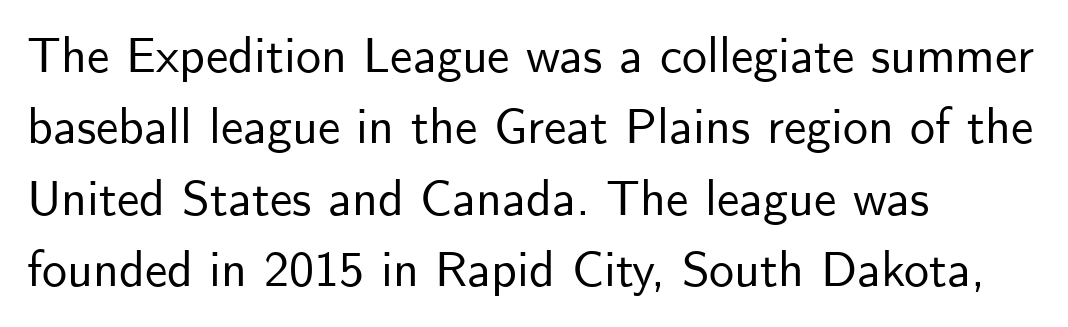
The rendering uses natural spacing where letterforms have individual widths. Serifs: no, the terminals of the letterforms are clean. Rows of type keep a routine distance in the vertical direction. Vertical strokes here are truly vertical.
